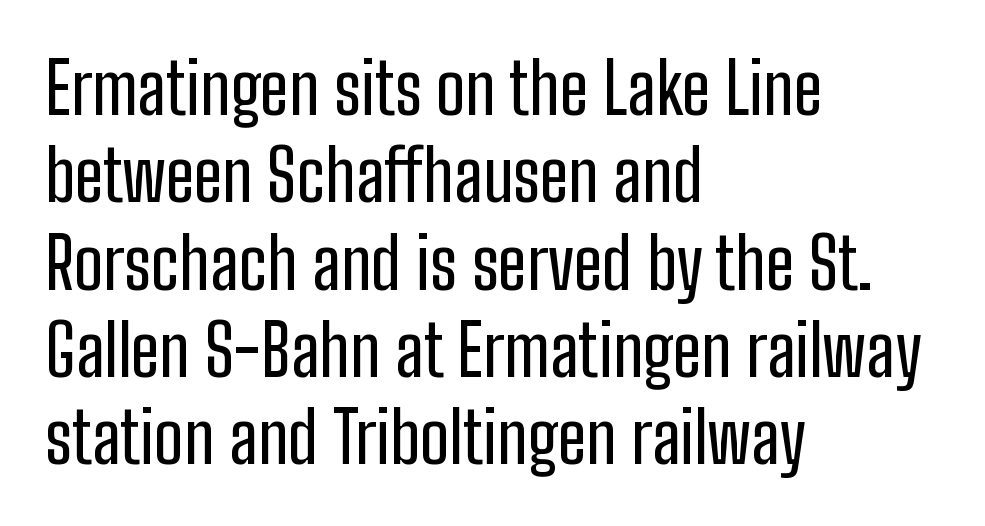
The lettering stays uniformly vertical, giving the passage a roman look. All the whitespace from short lines collects on the right. Nobody drew a line under any word here. Character widths vary here, with narrow letters taking less room than wide ones.
